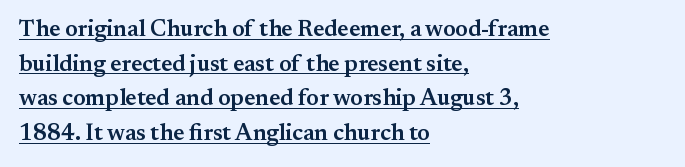
{"italic": "no", "bold": "semi", "underline": "yes", "align": "left", "line_spacing": "normal", "line_spacing_ratio": 1.51, "letter_spacing": "normal", "letter_spacing_em": 0.0, "glyph_px": 23}
